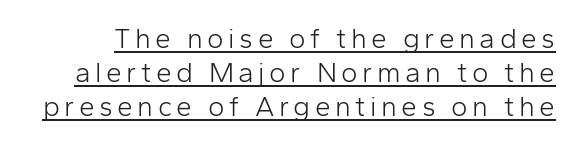
Q: Is the text bold? A: No.
Q: Is the text italic (slanted)? A: No, it is upright.
Q: Is the typeface a serif or a sans-serif typeface? A: Sans-serif.
Q: Is the text underlined? A: Yes.
Q: Width (condensed, normal, or wide)? A: Normal.
Q: Stroke contrast? A: Low.
Q: x-height? A: Medium.
Q: Monospaced? A: No.
